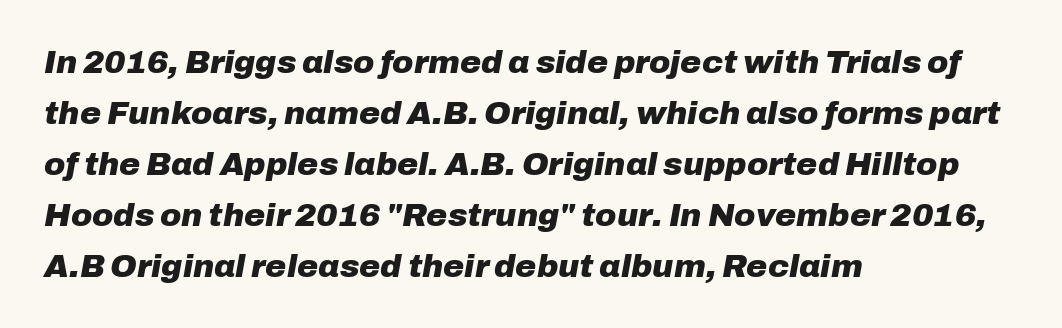
{"italic": "yes", "lean": "right", "slant_degrees": 10, "bold": "yes", "weight": "heavy", "width": "normal", "stroke_contrast": "low", "x_height": "medium", "monospaced": "no", "underline": "no", "align": "left", "line_spacing": "normal", "line_spacing_ratio": 1.59, "letter_spacing": "normal", "letter_spacing_em": 0.0, "glyph_px": 32}
